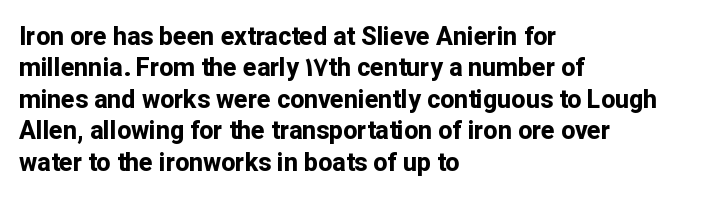
{"italic": "no", "bold": "yes", "underline": "no", "align": "left", "line_spacing": "normal", "line_spacing_ratio": 1.26, "letter_spacing": "normal", "letter_spacing_em": 0.0, "glyph_px": 25}
